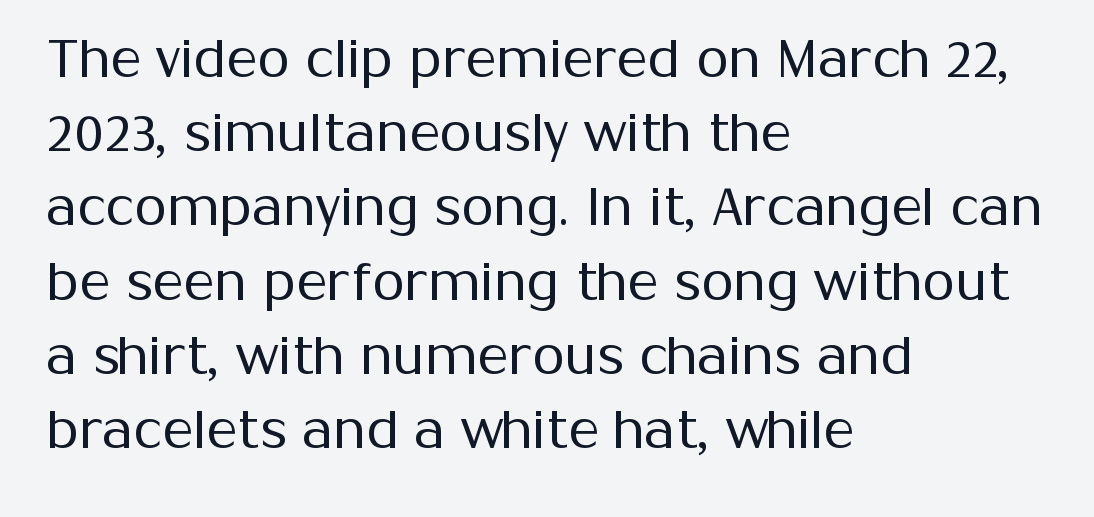
The space between consecutive lines is moderate. Observe the ordinary spacing: letters are neighbours, not strangers. The typography opts for an upright posture over an oblique one. The baseline area is clear. Note the varied advance widths — an 'i' is clearly narrower than an 'm'.
